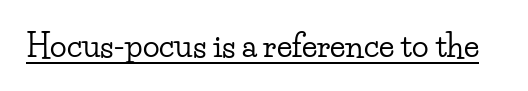
Notice how the stems are strictly vertical — no italics here. The words here are underlined. You could not count columns in this text — the font is proportionally spaced. Typographically, this falls in the serif category. Letter spacing: default.
